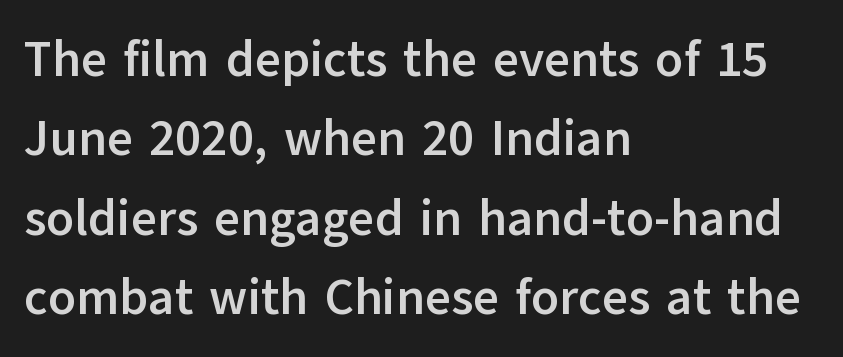
These lines are rendered in a variable-pitch font. Chunky letters — that's bold for sure. The face used here is a sans, in the tradition of grotesques and geometrics. The typography opts for an upright posture over an oblique one. The space beneath each line is pristine and unruled.
